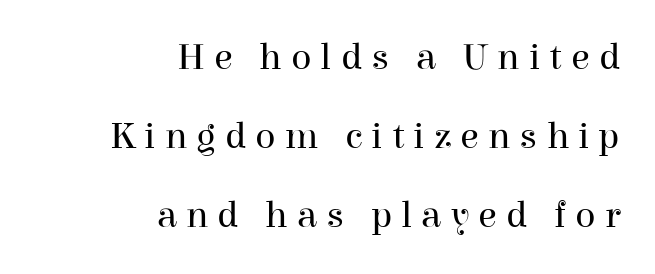
{"serif": "yes", "italic": "no", "bold": "no", "weight": "regular", "width": "normal", "stroke_contrast": "high", "x_height": "medium", "monospaced": "no", "underline": "no", "align": "right", "line_spacing": "loose", "line_spacing_ratio": 2.08, "letter_spacing": "wide", "letter_spacing_em": 0.24, "glyph_px": 38}
